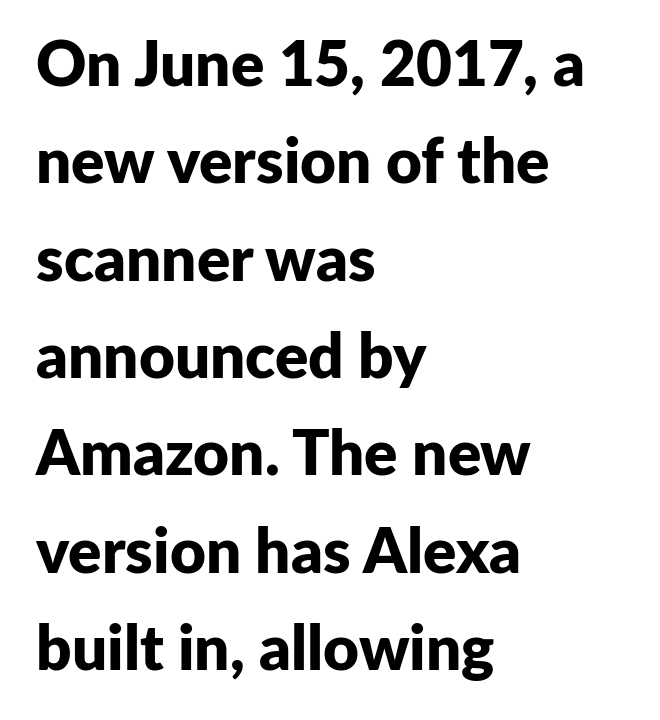
{"serif": "no", "italic": "no", "bold": "yes", "weight": "bold", "width": "normal", "stroke_contrast": "low", "x_height": "medium", "monospaced": "no", "underline": "no", "align": "left", "line_spacing": "normal", "line_spacing_ratio": 1.57, "letter_spacing": "normal", "letter_spacing_em": 0.0, "glyph_px": 62}
